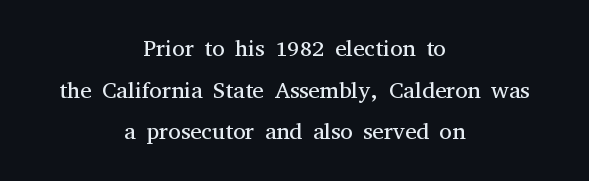
Q: Is the text bold? A: No.
Q: Is the text italic (slanted)? A: No, it is upright.
Q: Is the text underlined? A: No.
Q: How is the paragraph aligned? A: Centered.
Q: Is the spacing between letters normal or unusually wide? A: Normal.
